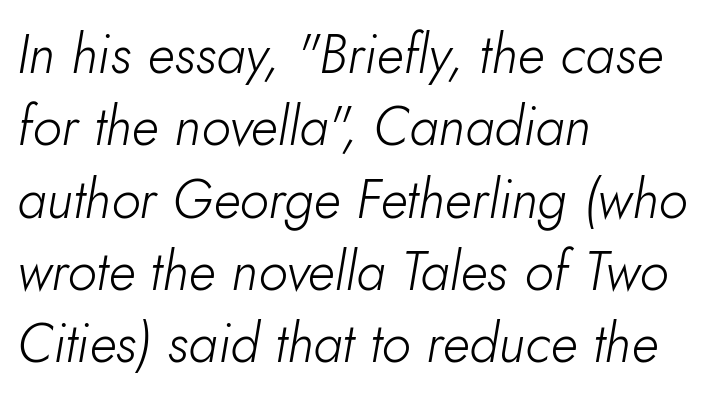
Q: Is the text bold? A: No.
Q: Is the text italic (slanted)? A: Yes, it leans right by about 10 degrees.
Q: Is the text underlined? A: No.
Q: How is the paragraph aligned? A: Left-aligned.
Q: Is the spacing between letters normal or unusually wide? A: Normal.
Q: Is the spacing between lines tight, normal or loose? A: Normal.
Q: Width (condensed, normal, or wide)? A: Normal.
Q: Stroke contrast? A: Low.
Q: x-height? A: Small.
Q: Monospaced? A: No.
